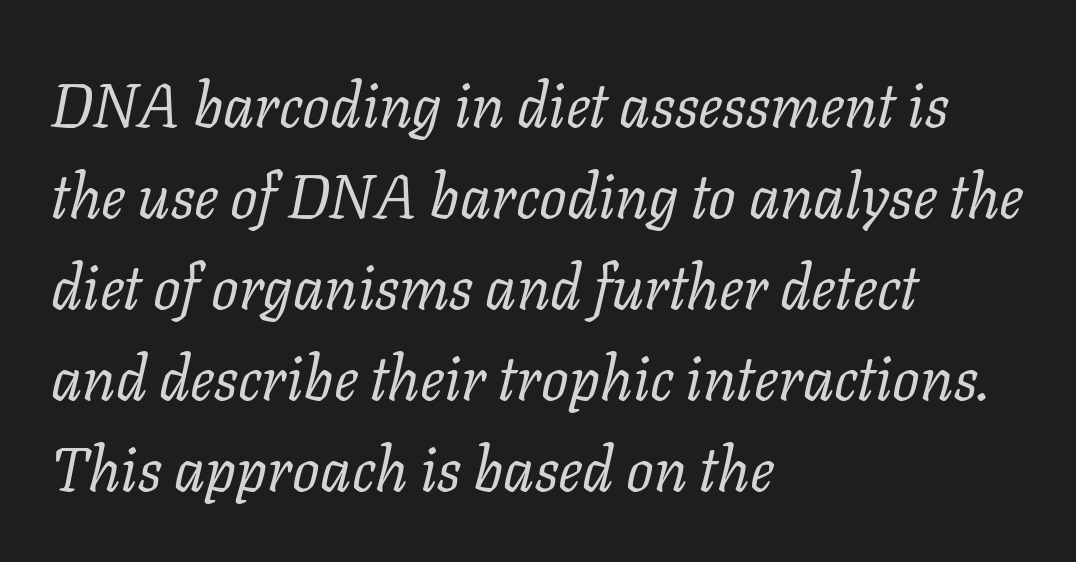
Each letter keeps its own natural width here, so spacing adapts to shape. The whole block is typeset with a tilt. The vertical gap from one line to the next is medium. Tracking here is standard; glyphs follow each other at the usual distance. The text block is weighted toward the left margin, trailing off unevenly rightward. Caption: face not bold, strokes unweighted.
